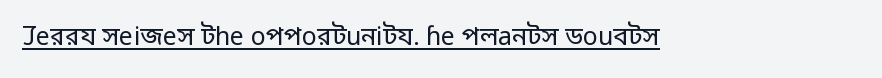
{"italic": "no", "bold": "no", "underline": "yes", "letter_spacing": "normal", "letter_spacing_em": 0.0, "glyph_px": 25}
